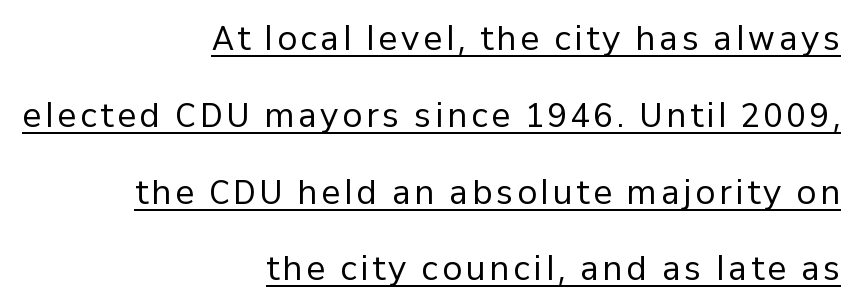
{"serif": "no", "italic": "no", "bold": "no", "weight": "regular", "width": "normal", "stroke_contrast": "low", "x_height": "medium", "monospaced": "no", "underline": "yes", "align": "right", "line_spacing": "loose", "line_spacing_ratio": 2.4, "glyph_px": 32}
